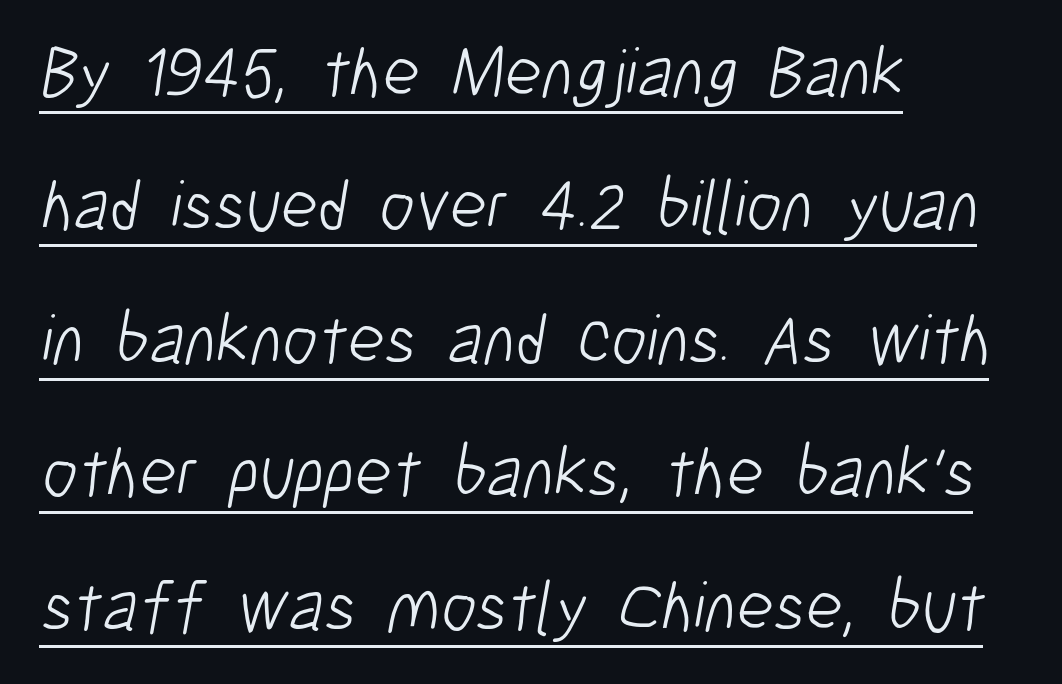
Each word holds together tightly as a unit, with standard inter-letter gaps. The passage shown is typed in a proportional face where columns would drift. Summary of weight: not heavy and not bold. Notice how the passage keeps a crisp vertical edge on the left only. Quick note: underline on. The glyphs in this specimen are sans serif.
